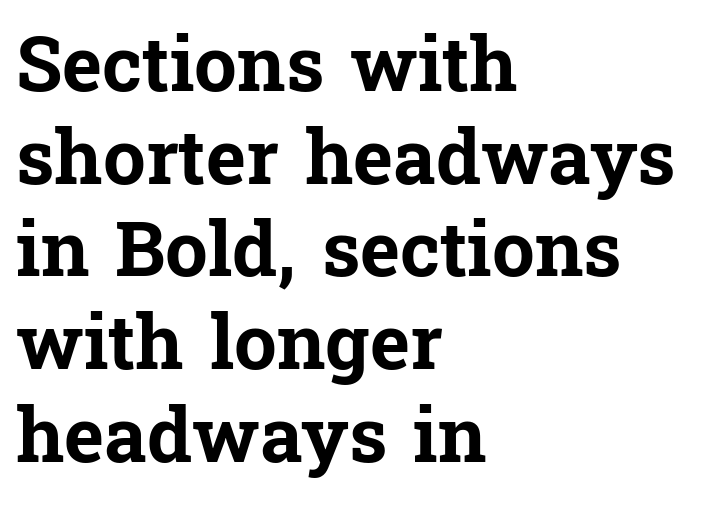
Q: Is the text bold? A: Yes.
Q: Is the text italic (slanted)? A: No, it is upright.
Q: Is the typeface a serif or a sans-serif typeface? A: Serif.
Q: Is the text underlined? A: No.
Q: How is the paragraph aligned? A: Left-aligned.
Q: Is the spacing between letters normal or unusually wide? A: Normal.
Q: Width (condensed, normal, or wide)? A: Normal.
Q: Stroke contrast? A: Low.
Q: x-height? A: Medium.
Q: Monospaced? A: No.
